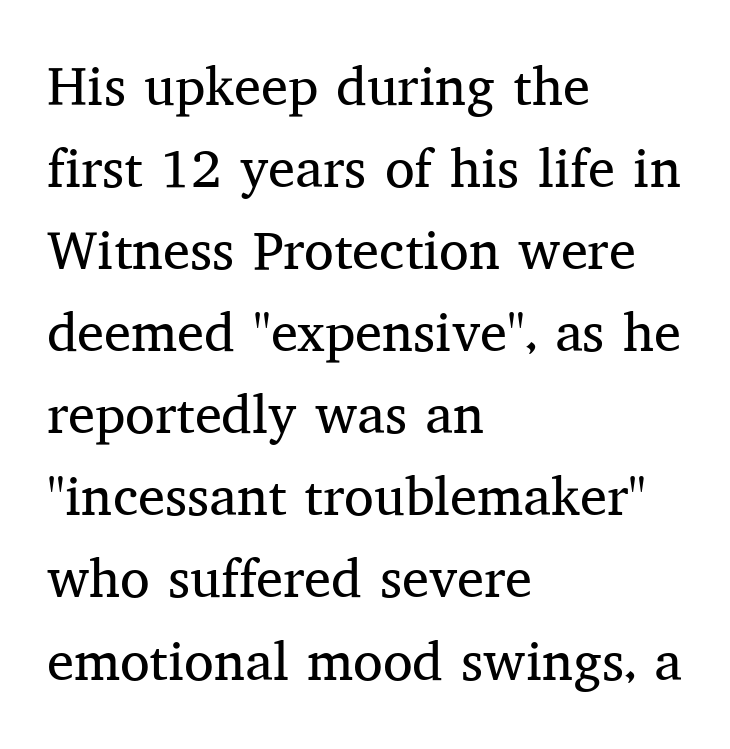
Q: Is the text bold? A: No.
Q: Is the text italic (slanted)? A: No, it is upright.
Q: Is the typeface a serif or a sans-serif typeface? A: Serif.
Q: Is the text underlined? A: No.
Q: How is the paragraph aligned? A: Left-aligned.
Q: Is the spacing between letters normal or unusually wide? A: Normal.
Q: Is the spacing between lines tight, normal or loose? A: Normal.
Q: Width (condensed, normal, or wide)? A: Normal.
Q: Stroke contrast? A: Medium.
Q: x-height? A: Medium.
Q: Monospaced? A: No.
